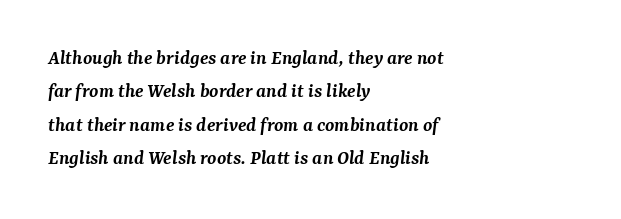
The image shows 21 px text type, italic (leaning right); set left-aligned, normal line spacing (1.59x), normal letter spacing, not underlined.
